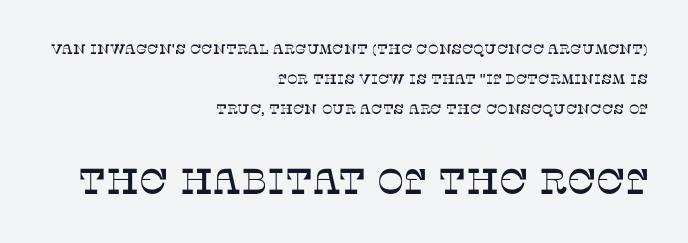
{"serif": "yes", "italic": "no", "width": "normal", "stroke_contrast": "low", "x_height": "large", "monospaced": "no", "underline": "no", "align": "right", "line_spacing": "loose", "line_spacing_ratio": 2.13, "letter_spacing": "normal", "letter_spacing_em": 0.0, "larger_block": "second", "size_ratio": 2.57, "glyph_px": 36}
